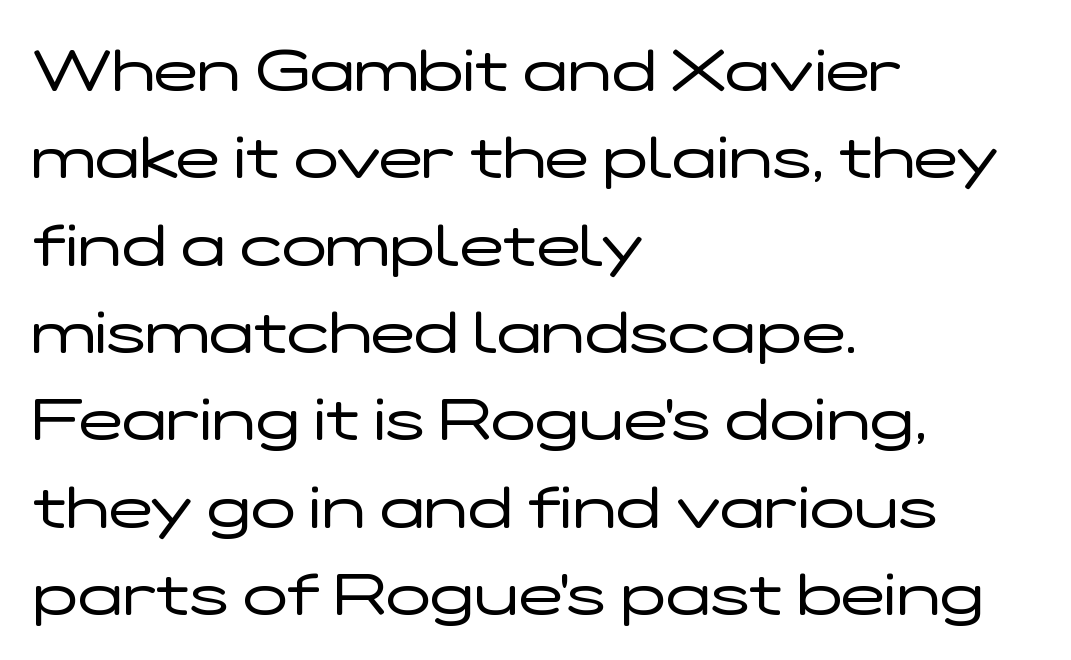
Q: Is the text bold? A: No.
Q: Is the text italic (slanted)? A: No, it is upright.
Q: Is the typeface a serif or a sans-serif typeface? A: Sans-serif.
Q: Is the text underlined? A: No.
Q: How is the paragraph aligned? A: Left-aligned.
Q: Is the spacing between letters normal or unusually wide? A: Normal.
Q: Is the spacing between lines tight, normal or loose? A: Normal.
Q: Width (condensed, normal, or wide)? A: Wide.
Q: Stroke contrast? A: Low.
Q: x-height? A: Medium.
Q: Monospaced? A: No.
